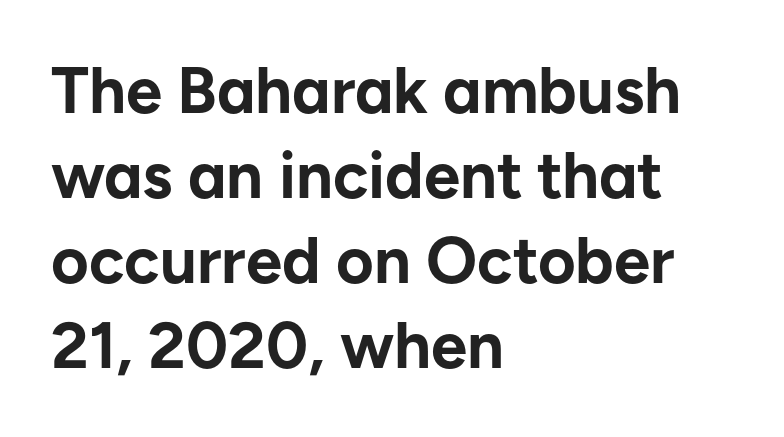
The image shows 65 px bold sans-serif type, upright; set left-aligned, normal line spacing (1.31x), normal letter spacing, not underlined; low stroke contrast and a medium x-height.
